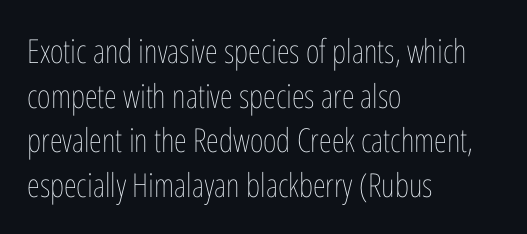
{"italic": "no", "bold": "no", "weight": "thin", "width": "condensed", "stroke_contrast": "low", "x_height": "medium", "monospaced": "no", "underline": "no", "align": "left", "line_spacing": "normal", "line_spacing_ratio": 1.35, "letter_spacing": "normal", "letter_spacing_em": 0.0, "glyph_px": 33}
